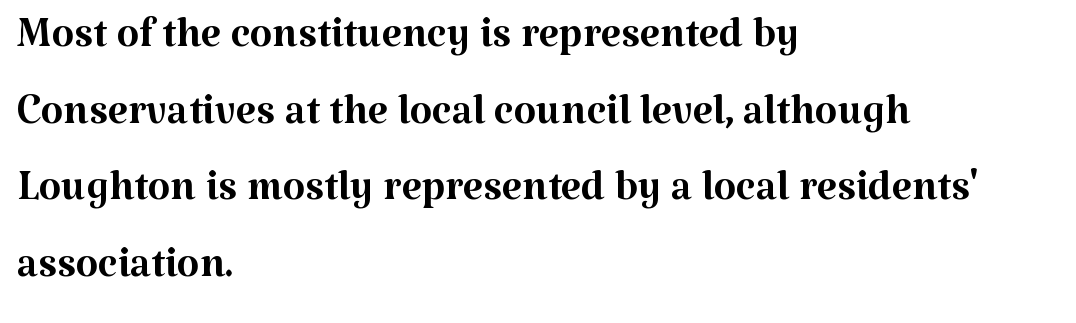
You could not count columns in this text — the font is proportionally spaced. Letters rest on an invisible, unmarked baseline. To sum up the face: it has serifs. Caption: standard tracking, unaltered. Characters remain perfectly vertical along every line. Leftover space on each line is placed entirely after the last word.
